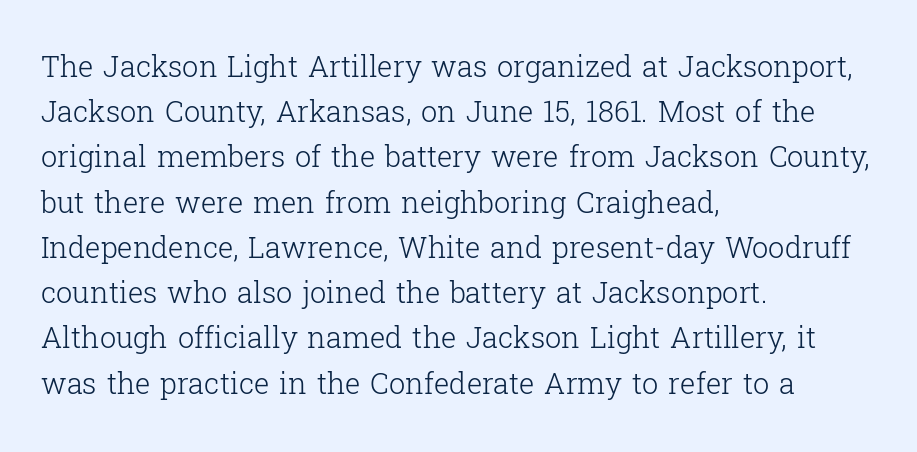
The lines in this sample share a left origin and differ only in where they stop. Examine the stroke ends and you'll spot serifs. A typesetter would call this proportional, since set widths differ per character. Weight class: somewhere from thin through regular.
